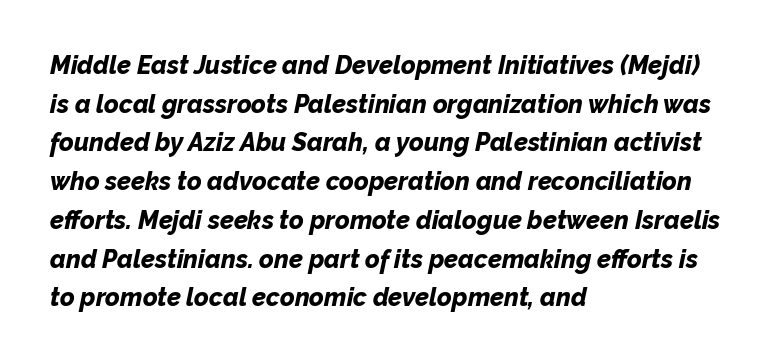
Decoration check: the copy has no underline. The letters are slanted; this is an italic face. Pretty heavy lettering here — definitely bold. Regarding leading, the lines here are spaced in the standard way. The ragged edge is on the right, which tells us the setting is flush left. The letters sit at their default tracking, neither squeezed nor spread.
